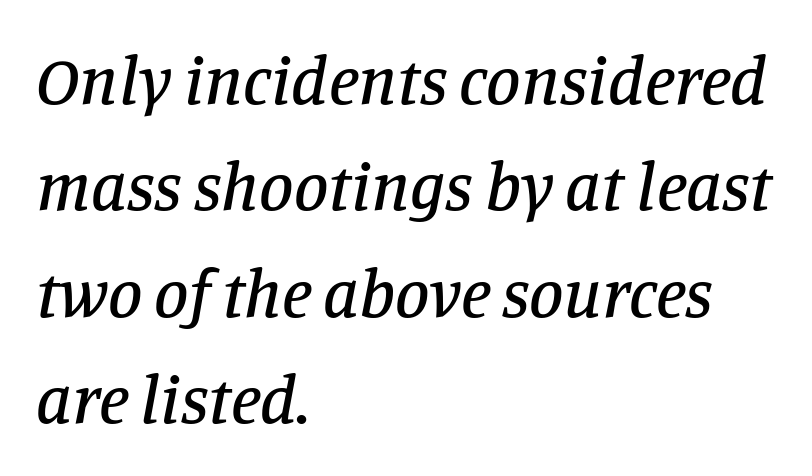
The image shows 69 px serif type, italic (leaning right); set left-aligned, normal line spacing (1.54x), normal letter spacing, not underlined; low stroke contrast and a large x-height.
